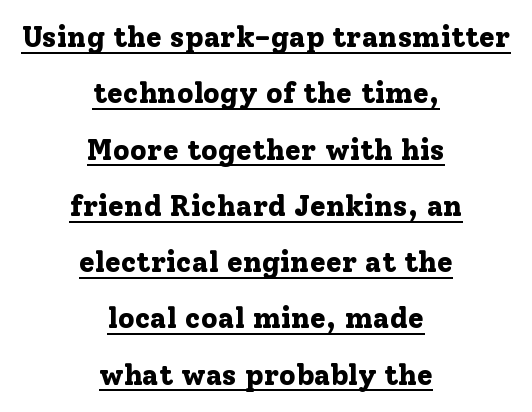
The image shows 29 px bold serif type, upright; set centered, loose line spacing (1.94x), normal letter spacing, underlined; low stroke contrast and a medium x-height.
